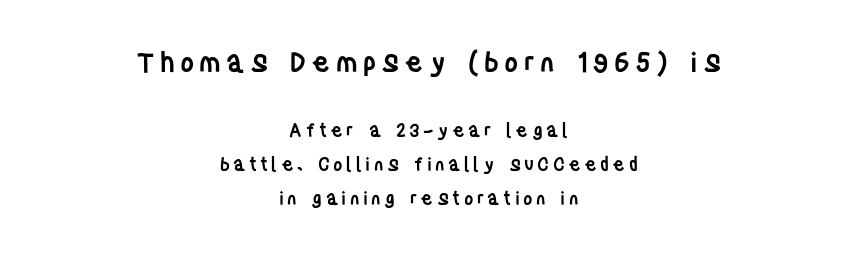
Casual observation: everything's sitting right in the middle. Size hierarchy here favors the leading block over the trailing one. Does the lettering tilt? It doesn't — this is upright. Descenders hang freely into open space.
